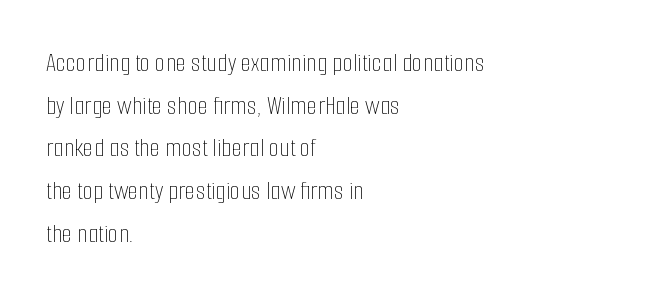
Q: Is the text bold? A: No.
Q: Is the text italic (slanted)? A: No, it is upright.
Q: Is the text underlined? A: No.
Q: How is the paragraph aligned? A: Left-aligned.
Q: Is the spacing between letters normal or unusually wide? A: Normal.
Q: Is the spacing between lines tight, normal or loose? A: Normal.
